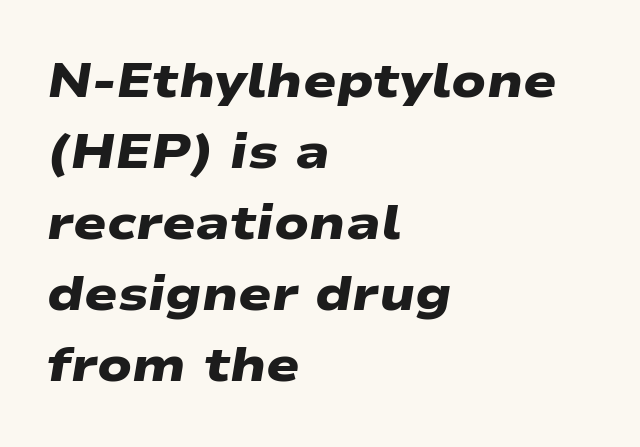
Q: Is the text bold? A: Yes.
Q: Is the typeface a serif or a sans-serif typeface? A: Sans-serif.
Q: Is the text underlined? A: No.
Q: How is the paragraph aligned? A: Left-aligned.
Q: Is the spacing between letters normal or unusually wide? A: Normal.
Q: Is the spacing between lines tight, normal or loose? A: Normal.
Q: Width (condensed, normal, or wide)? A: Wide.
Q: Stroke contrast? A: Low.
Q: x-height? A: Medium.
Q: Monospaced? A: No.
